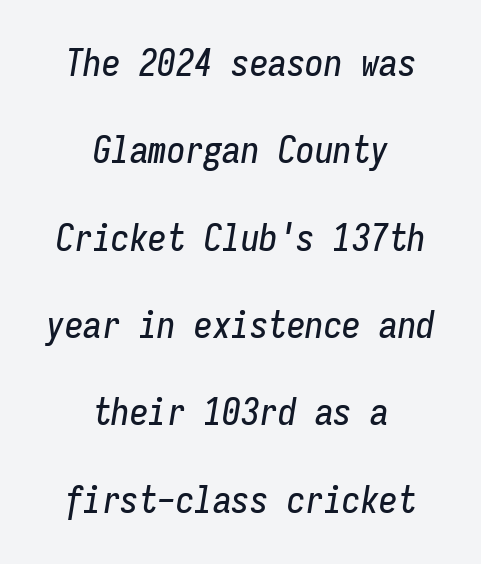
The image shows 37 px condensed type, italic (leaning right), monospaced; set centered, loose line spacing (2.36x), normal letter spacing, not underlined; low stroke contrast and a medium x-height.
